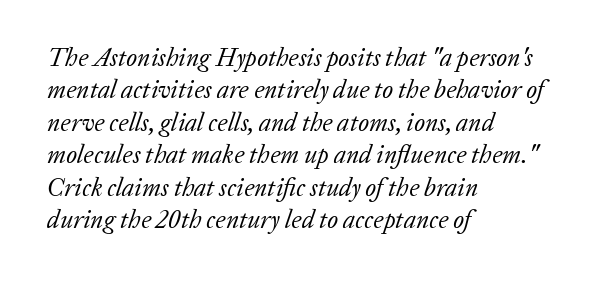
Line spacing here is normal. The typesetter chose a ragged-right arrangement here. Nothing heavy about these letters — not bold at all. Standard letterfit; no display-style spreading of the glyphs. Does the lettering tilt? It does — this is italic. The string is rendered with underlining switched off.
